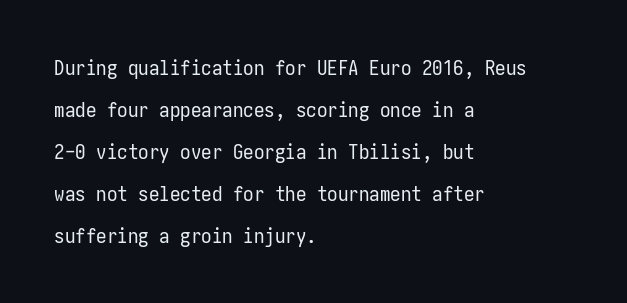
{"italic": "no", "bold": "no", "underline": "no", "align": "left", "line_spacing": "loose", "line_spacing_ratio": 2.0, "letter_spacing": "normal", "letter_spacing_em": 0.0, "glyph_px": 21}
